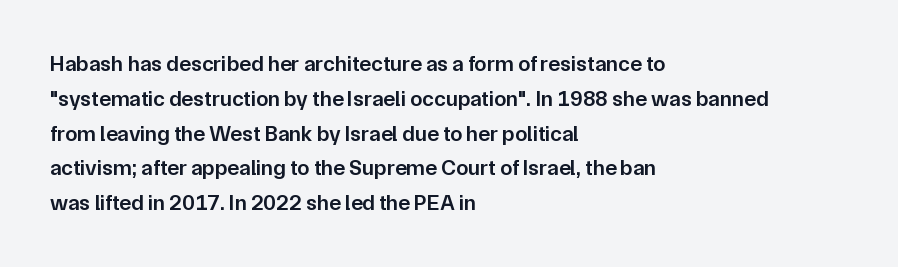
Q: Is the text bold? A: Semi-bold.
Q: Is the text italic (slanted)? A: No, it is upright.
Q: Is the text underlined? A: No.
Q: How is the paragraph aligned? A: Left-aligned.
Q: Is the spacing between letters normal or unusually wide? A: Normal.
Q: Is the spacing between lines tight, normal or loose? A: Normal.
